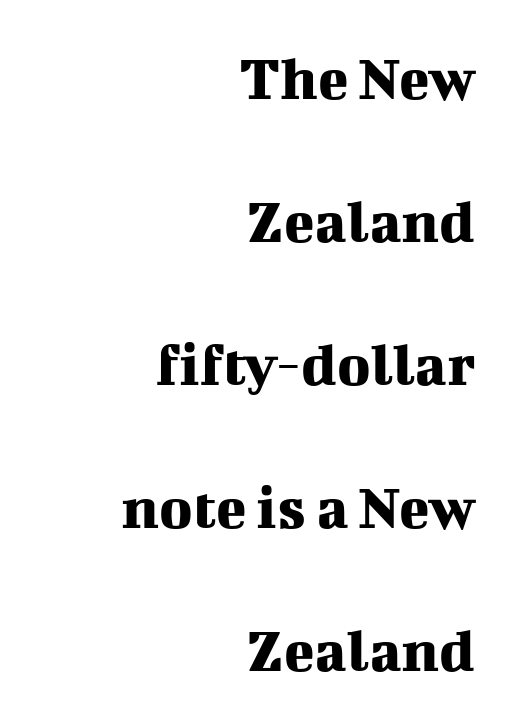
The image shows 63 px serif type, upright; set right-aligned, loose line spacing (2.27x), normal letter spacing, not underlined; medium stroke contrast and a medium x-height.
